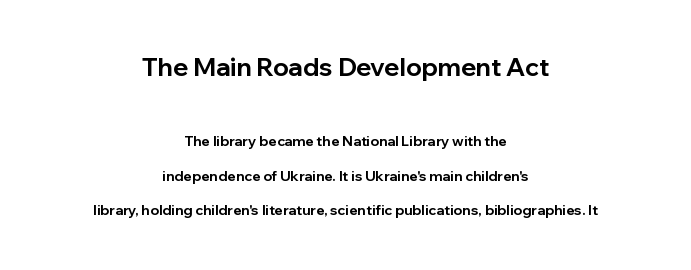
The image shows 25 px bold type, upright; set centered, loose line spacing (2.46x), normal letter spacing, not underlined; the first (top) block is 1.79x larger.
